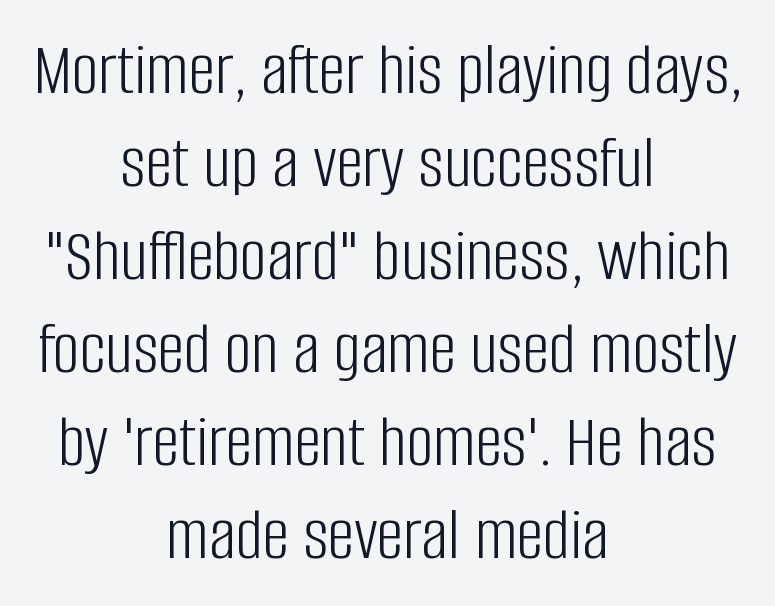
Proportional: the letters do not fall into vertical columns. The passage is arranged like a title page — every line centered. Unmarked baselines from the first word to the last. Counters stay open thanks to moderate or lighter strokes. Does extra space separate the letters? No, they use regular spacing. Stroke terminals: plain, sans-serif.
